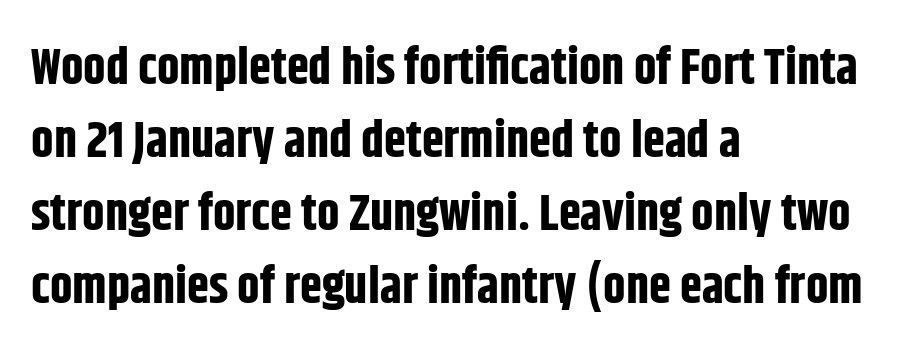
{"serif": "no", "italic": "no", "bold": "yes", "weight": "bold", "width": "condensed", "stroke_contrast": "low", "x_height": "large", "monospaced": "no", "underline": "no", "align": "left", "line_spacing": "normal", "line_spacing_ratio": 1.46, "letter_spacing": "normal", "letter_spacing_em": 0.0, "glyph_px": 50}
